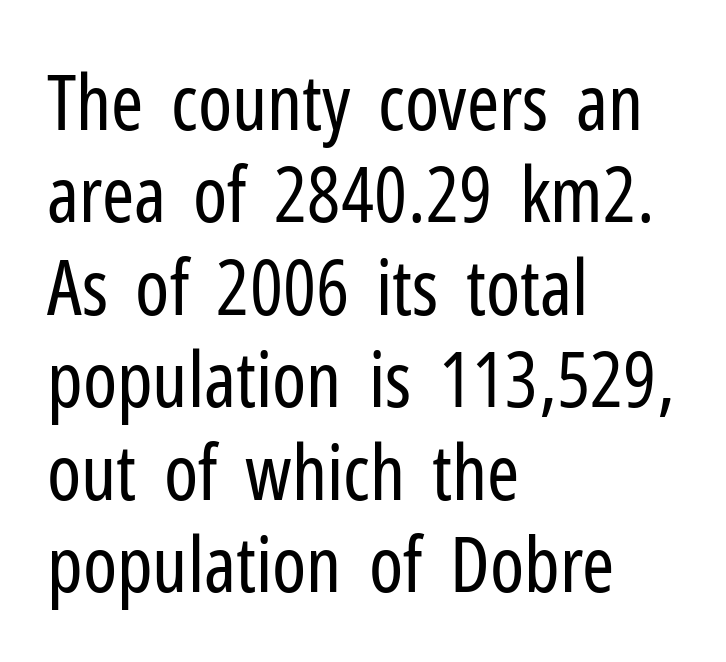
The image shows 77 px regular-weight, condensed sans-serif type, upright; set left-aligned, line spacing 1.2x, normal letter spacing, not underlined; low stroke contrast and a medium x-height.
